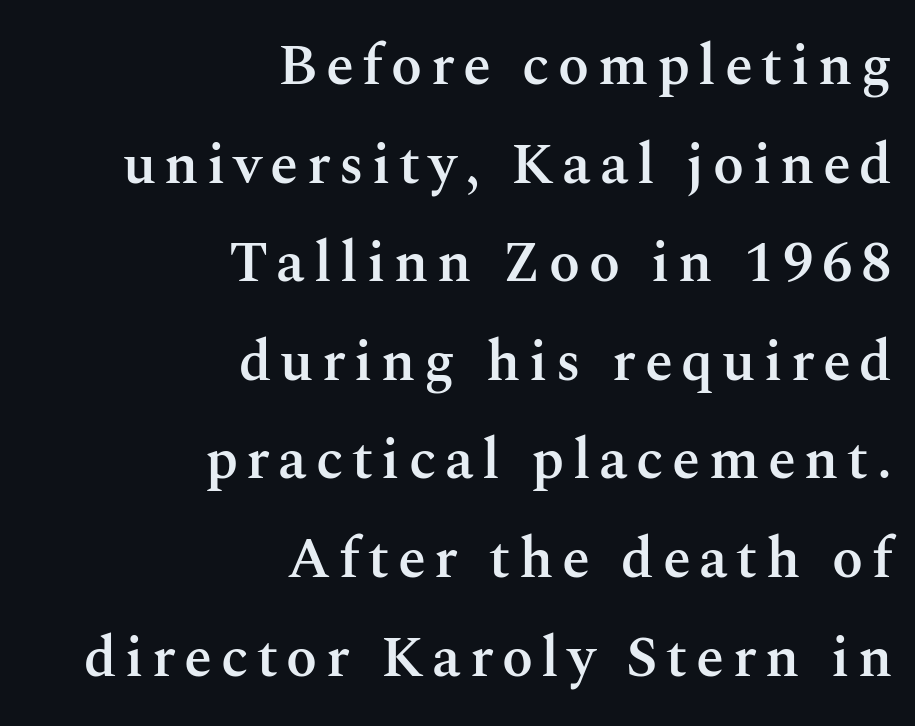
The image shows 57 px semibold serif type, upright; set right-aligned, line spacing 1.73x, not underlined; medium stroke contrast and a medium x-height.
